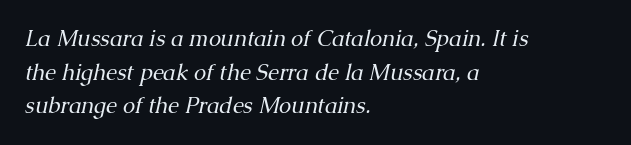
Q: Is the text bold? A: No.
Q: Is the text italic (slanted)? A: Yes, it leans right by about 13 degrees.
Q: Is the text underlined? A: No.
Q: How is the paragraph aligned? A: Left-aligned.
Q: Is the spacing between letters normal or unusually wide? A: Normal.
Q: Is the spacing between lines tight, normal or loose? A: Normal.
